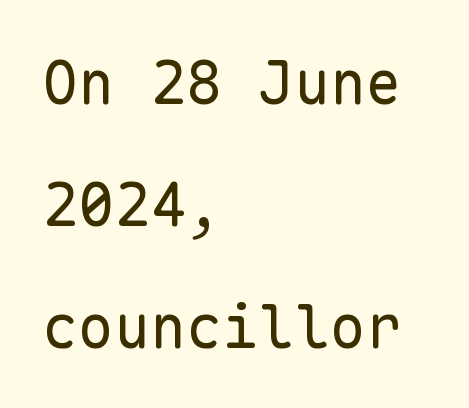
The image shows 60 px regular-weight sans-serif type, upright, monospaced; set left-aligned, loose line spacing (2.03x), normal letter spacing, not underlined; low stroke contrast and a medium x-height.
